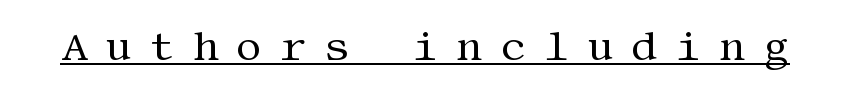
Q: Is the text bold? A: No.
Q: Is the text italic (slanted)? A: No, it is upright.
Q: Is the typeface a serif or a sans-serif typeface? A: Serif.
Q: Is the text underlined? A: Yes.
Q: Is the spacing between letters normal or unusually wide? A: Unusually wide.
Q: Width (condensed, normal, or wide)? A: Normal.
Q: Stroke contrast? A: Medium.
Q: x-height? A: Large.
